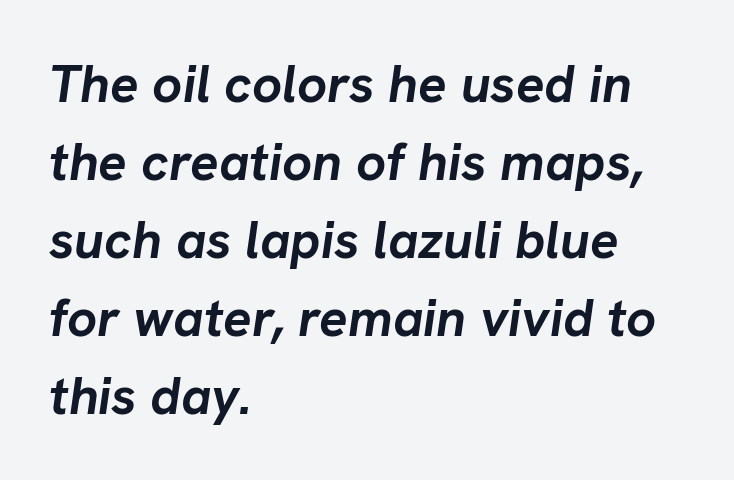
{"italic": "yes", "lean": "right", "slant_degrees": 8, "bold": "yes", "weight": "semibold", "width": "normal", "stroke_contrast": "low", "x_height": "medium", "monospaced": "no", "underline": "no", "align": "left", "line_spacing": "normal", "line_spacing_ratio": 1.47, "letter_spacing": "normal", "letter_spacing_em": 0.0, "glyph_px": 53}
